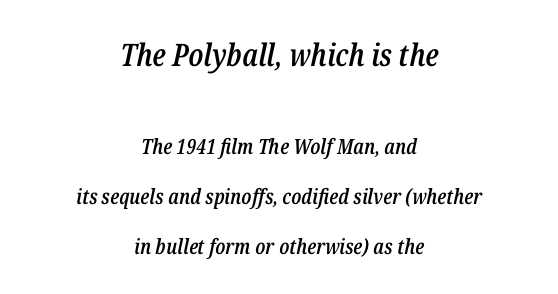
{"italic": "yes", "lean": "right", "slant_degrees": 12, "bold": "semi", "weight": "semibold", "width": "condensed", "stroke_contrast": "low", "x_height": "medium", "monospaced": "no", "underline": "no", "align": "center", "line_spacing": "loose", "line_spacing_ratio": 2.39, "letter_spacing": "normal", "letter_spacing_em": 0.0, "larger_block": "first", "size_ratio": 1.48, "glyph_px": 31}
